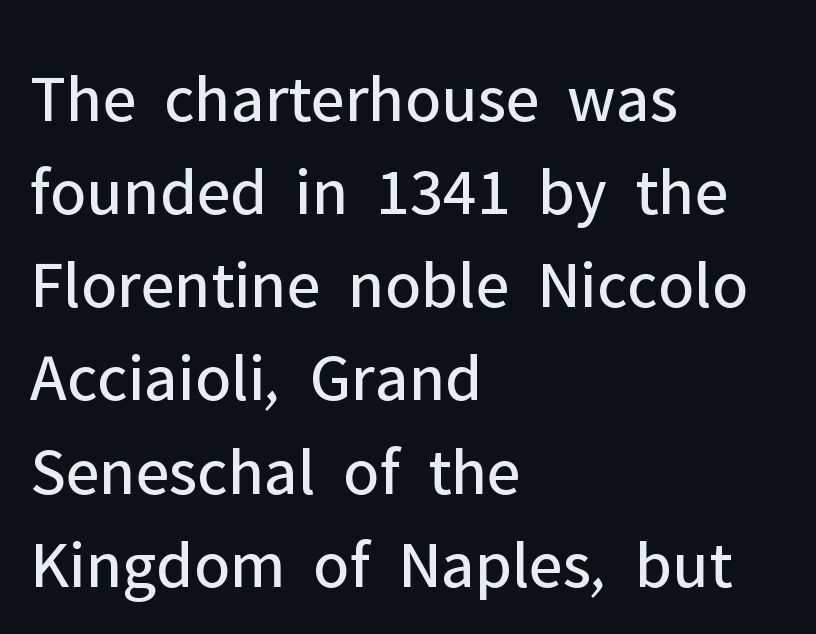
Q: Is the text bold? A: No.
Q: Is the text italic (slanted)? A: No, it is upright.
Q: Is the typeface a serif or a sans-serif typeface? A: Sans-serif.
Q: Is the text underlined? A: No.
Q: How is the paragraph aligned? A: Left-aligned.
Q: Is the spacing between letters normal or unusually wide? A: Normal.
Q: Is the spacing between lines tight, normal or loose? A: Normal.
Q: Width (condensed, normal, or wide)? A: Normal.
Q: Stroke contrast? A: Low.
Q: x-height? A: Medium.
Q: Monospaced? A: No.
